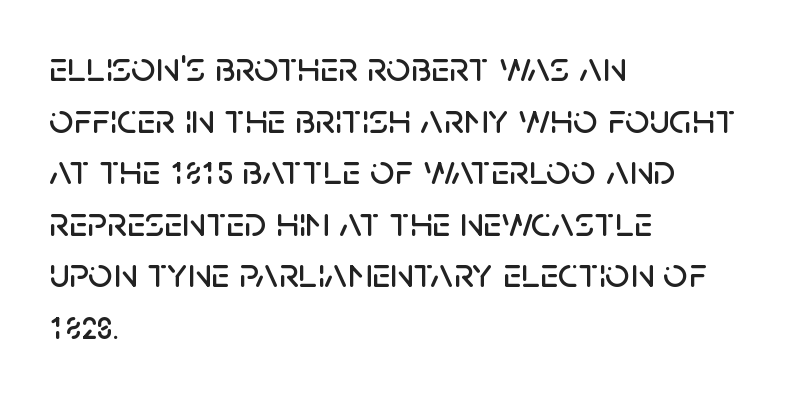
The image shows 43 px sans-serif type, upright; set left-aligned, line spacing 1.2x, normal letter spacing, not underlined; low stroke contrast and a large x-height.
